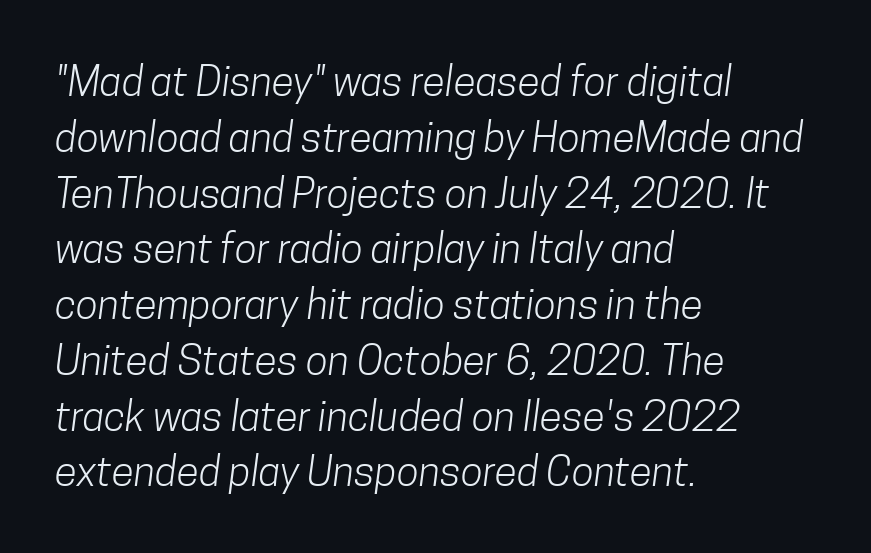
{"serif": "no", "bold": "no", "weight": "light", "width": "condensed", "stroke_contrast": "low", "x_height": "medium", "monospaced": "no", "underline": "no", "align": "left", "line_spacing": "normal", "line_spacing_ratio": 1.36, "letter_spacing": "normal", "letter_spacing_em": 0.0, "glyph_px": 41}
